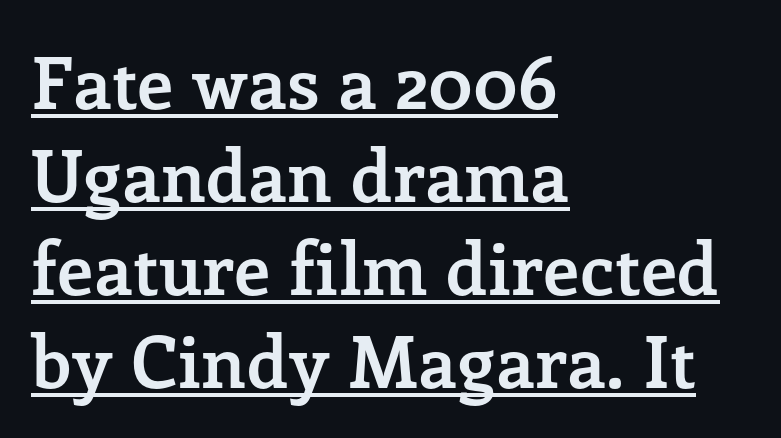
Do the characters align in a grid? No, the font is proportional. The font family rendered here belongs to the serif group. What's the leading like? Ordinary, nothing unusual. In designer terms, the underline attribute is active on this setting.
